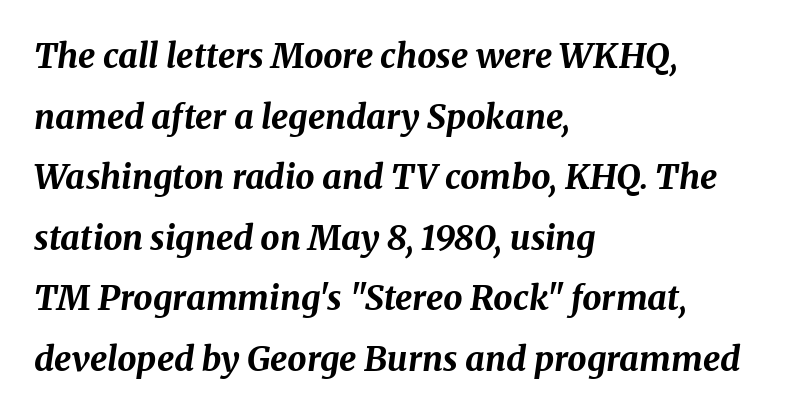
Q: Is the text bold? A: Yes.
Q: Is the text italic (slanted)? A: Yes, it leans right by about 8 degrees.
Q: Is the text underlined? A: No.
Q: How is the paragraph aligned? A: Left-aligned.
Q: Is the spacing between letters normal or unusually wide? A: Normal.
Q: Width (condensed, normal, or wide)? A: Normal.
Q: Stroke contrast? A: Medium.
Q: x-height? A: Medium.
Q: Monospaced? A: No.
